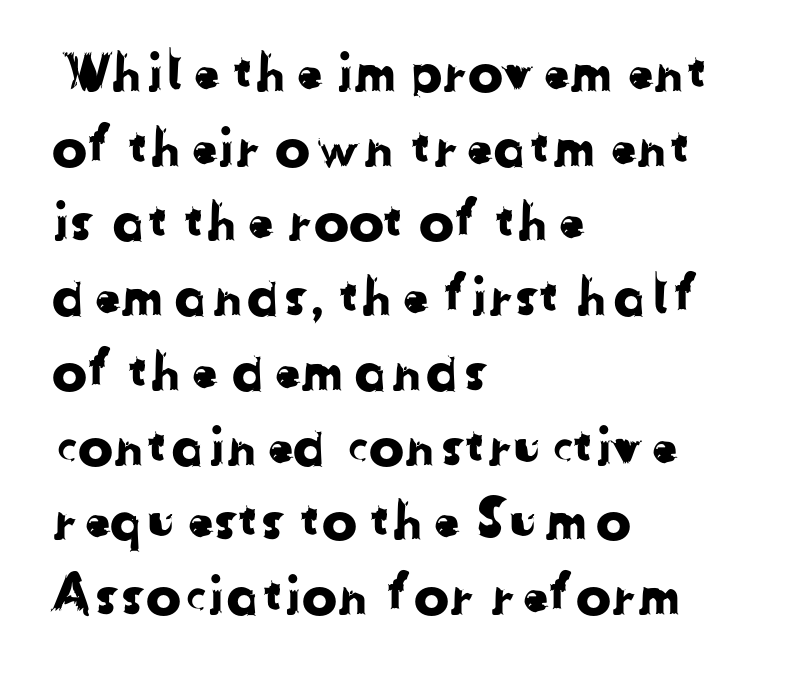
{"serif": "no", "width": "normal", "stroke_contrast": "low", "x_height": "medium", "monospaced": "no", "underline": "no", "align": "left", "line_spacing": "normal", "line_spacing_ratio": 1.41, "letter_spacing": "normal", "letter_spacing_em": 0.0, "glyph_px": 53}
